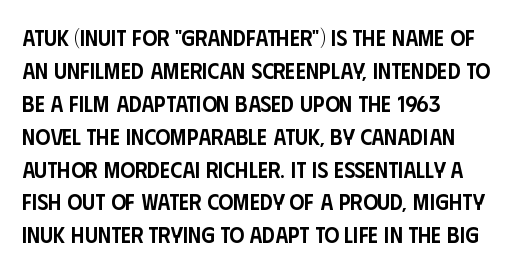
{"italic": "no", "bold": "semi", "underline": "no", "align": "left", "line_spacing": "normal", "line_spacing_ratio": 1.43, "letter_spacing": "normal", "letter_spacing_em": 0.0, "glyph_px": 23}
